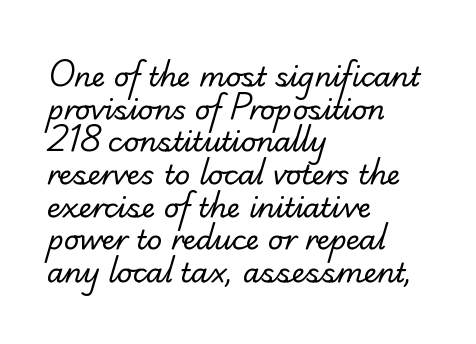
These glyphs show unthickened strokes, regular width or finer. The glyphs are unaccompanied by any horizontal stroke below them. The horizontal fit of the characters is conventional and even. The rendering anchors every line to the left-hand side.
